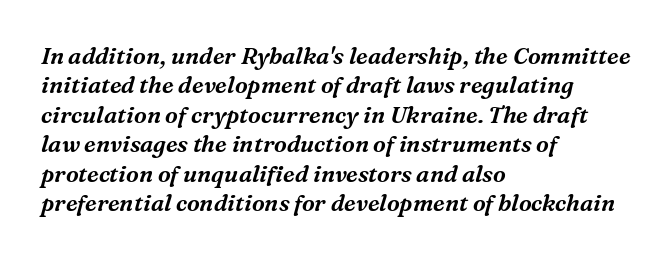
The image shows 23 px text type, italic (leaning right); set left-aligned, normal line spacing (1.28x), normal letter spacing, not underlined.
